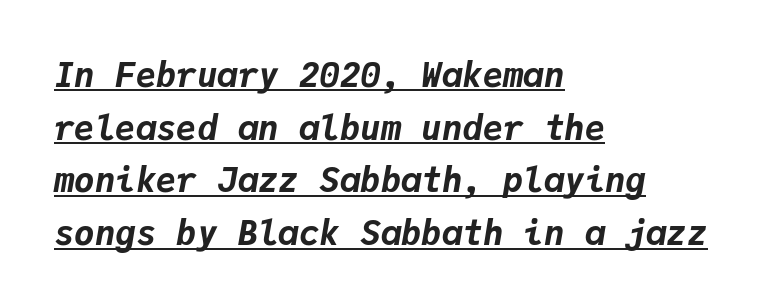
The image shows 34 px bold type, italic (leaning right), monospaced; set left-aligned, normal line spacing (1.55x), normal letter spacing, underlined; low stroke contrast and a medium x-height.
